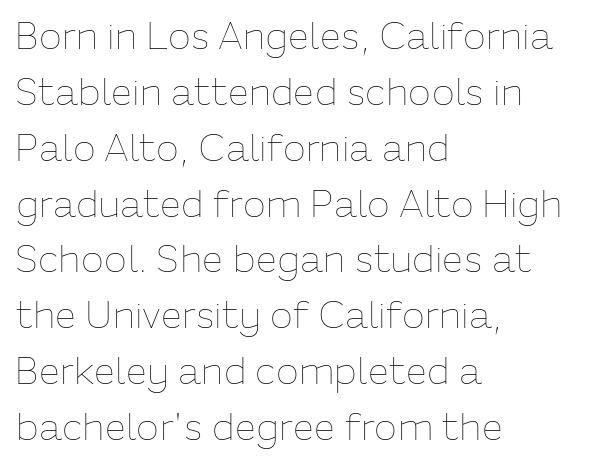
Q: Is the text bold? A: No.
Q: Is the text italic (slanted)? A: No, it is upright.
Q: Is the text underlined? A: No.
Q: How is the paragraph aligned? A: Left-aligned.
Q: Is the spacing between letters normal or unusually wide? A: Normal.
Q: Is the spacing between lines tight, normal or loose? A: Normal.
Q: Width (condensed, normal, or wide)? A: Normal.
Q: Stroke contrast? A: Low.
Q: x-height? A: Medium.
Q: Monospaced? A: No.
